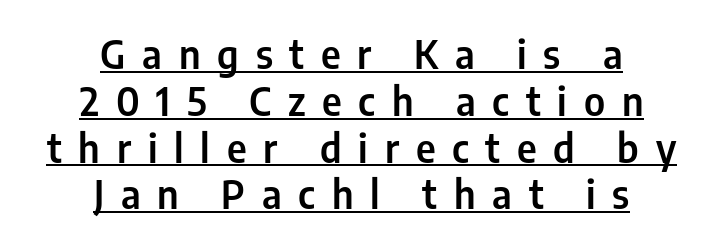
Q: Is the text italic (slanted)? A: No, it is upright.
Q: Is the typeface a serif or a sans-serif typeface? A: Sans-serif.
Q: Is the text underlined? A: Yes.
Q: How is the paragraph aligned? A: Centered.
Q: Is the spacing between letters normal or unusually wide? A: Unusually wide.
Q: Width (condensed, normal, or wide)? A: Condensed.
Q: Stroke contrast? A: Low.
Q: x-height? A: Medium.
Q: Monospaced? A: No.
